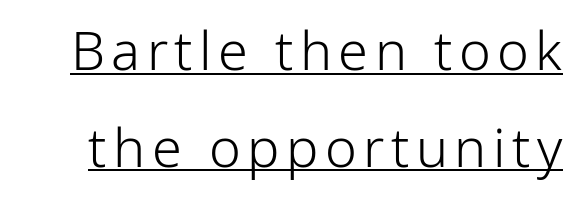
The typography opts for an upright posture over an oblique one. Each letter keeps its own natural width here, so spacing adapts to shape. Stems here are at most as thick as an everyday book face. Underlined type.
